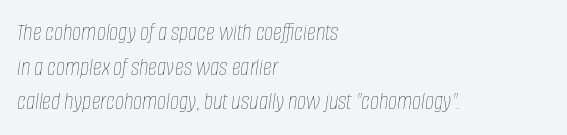
The image shows 25 px text type, italic (leaning right); set left-aligned, normal line spacing (1.39x), normal letter spacing, not underlined.
